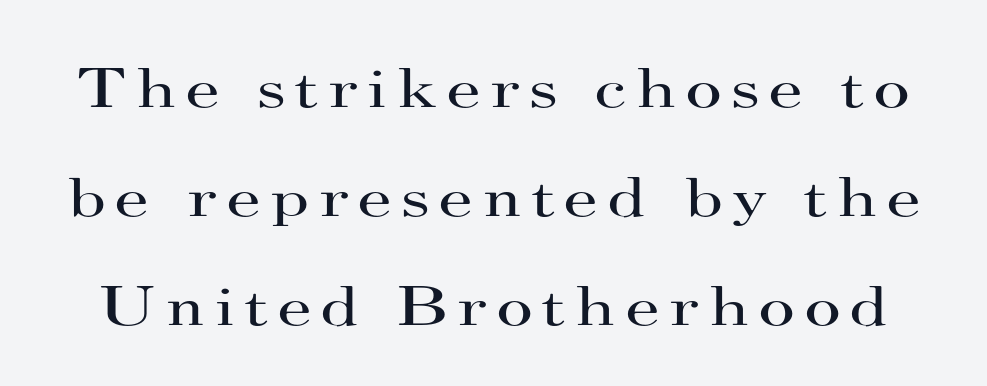
{"serif": "yes", "italic": "no", "bold": "no", "weight": "regular", "width": "wide", "stroke_contrast": "high", "x_height": "small", "monospaced": "no", "underline": "no", "line_spacing": "loose", "line_spacing_ratio": 1.91, "glyph_px": 57}
